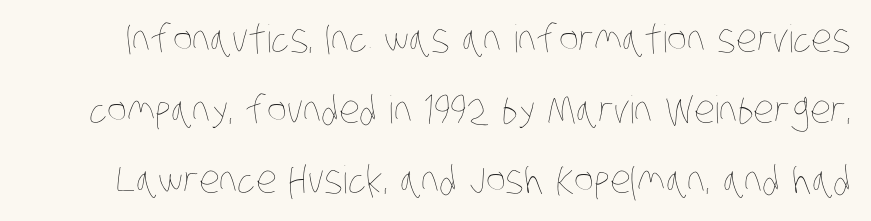
{"bold": "no", "weight": "thin", "width": "condensed", "stroke_contrast": "low", "x_height": "large", "monospaced": "no", "underline": "no", "line_spacing_ratio": 1.86, "letter_spacing": "normal", "letter_spacing_em": 0.0, "glyph_px": 38}
